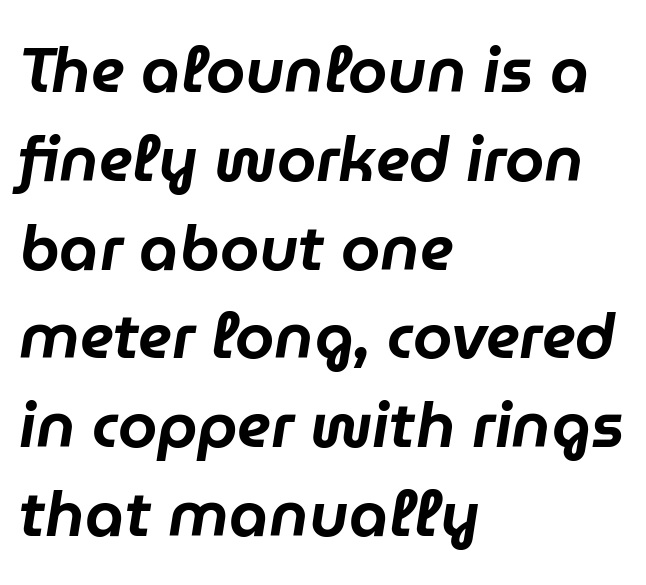
Q: Is the text italic (slanted)? A: Yes, it leans right by about 9 degrees.
Q: Is the text underlined? A: No.
Q: How is the paragraph aligned? A: Left-aligned.
Q: Is the spacing between letters normal or unusually wide? A: Normal.
Q: Is the spacing between lines tight, normal or loose? A: Normal.
Q: Width (condensed, normal, or wide)? A: Normal.
Q: Stroke contrast? A: Low.
Q: x-height? A: Medium.
Q: Monospaced? A: No.
